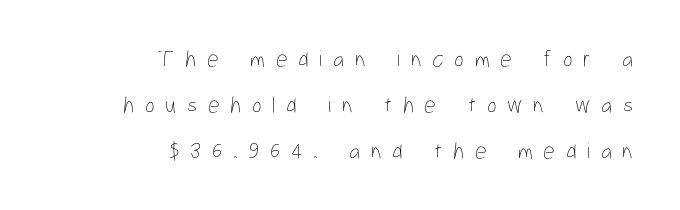
Q: Is the text bold? A: No.
Q: Is the text italic (slanted)? A: No, it is upright.
Q: Is the text underlined? A: No.
Q: How is the paragraph aligned? A: Right-aligned.
Q: Is the spacing between letters normal or unusually wide? A: Unusually wide.
Q: Is the spacing between lines tight, normal or loose? A: Loose.
